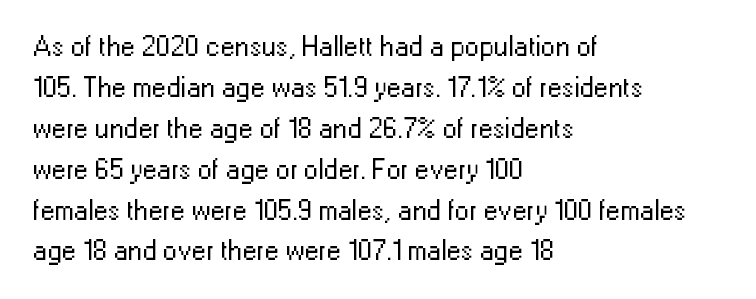
{"serif": "no", "italic": "no", "bold": "no", "weight": "regular", "width": "normal", "stroke_contrast": "low", "x_height": "medium", "monospaced": "no", "underline": "no", "align": "left", "line_spacing": "normal", "line_spacing_ratio": 1.41, "letter_spacing": "normal", "letter_spacing_em": 0.0, "glyph_px": 29}
